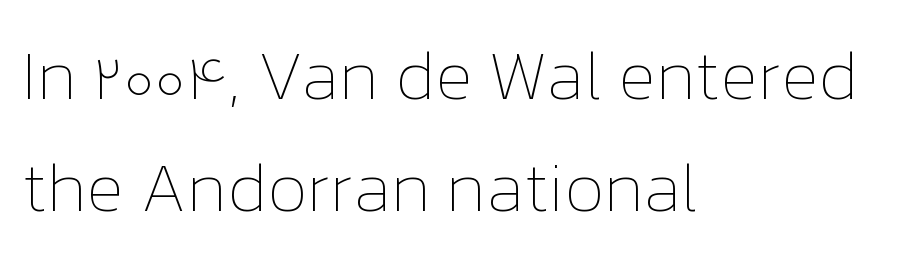
Is this a fixed-width face? No — the glyphs have proportional, varying widths. This block has exactly the height ordinary leading produces. Stem width sits at or under what a default text font uses. The passage is arranged the way most books set body copy — flush left.
